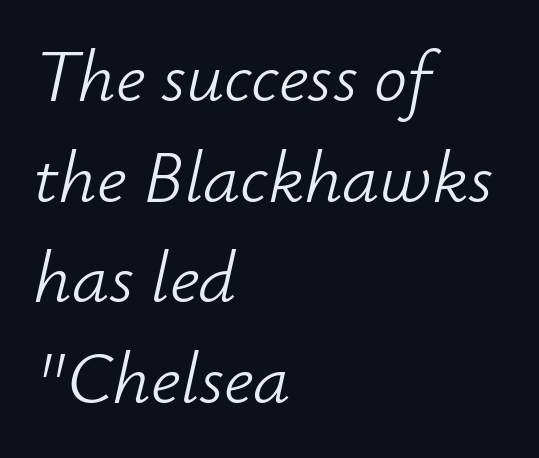
The image shows 74 px light type, italic (leaning right); set left-aligned, normal line spacing (1.36x), normal letter spacing, not underlined; low stroke contrast and a small x-height.
